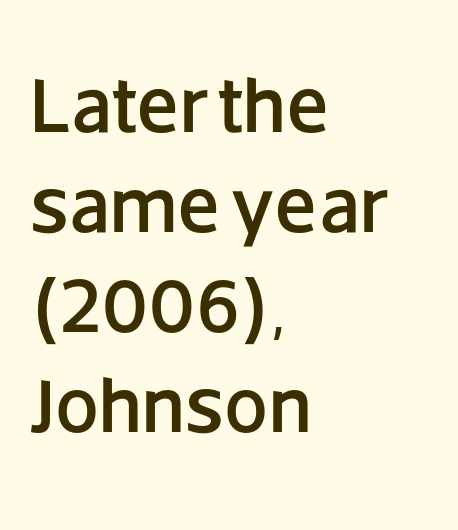
{"serif": "no", "italic": "no", "width": "normal", "stroke_contrast": "low", "x_height": "large", "monospaced": "no", "underline": "no", "align": "left", "line_spacing": "normal", "line_spacing_ratio": 1.28, "letter_spacing": "normal", "letter_spacing_em": 0.0, "glyph_px": 78}
